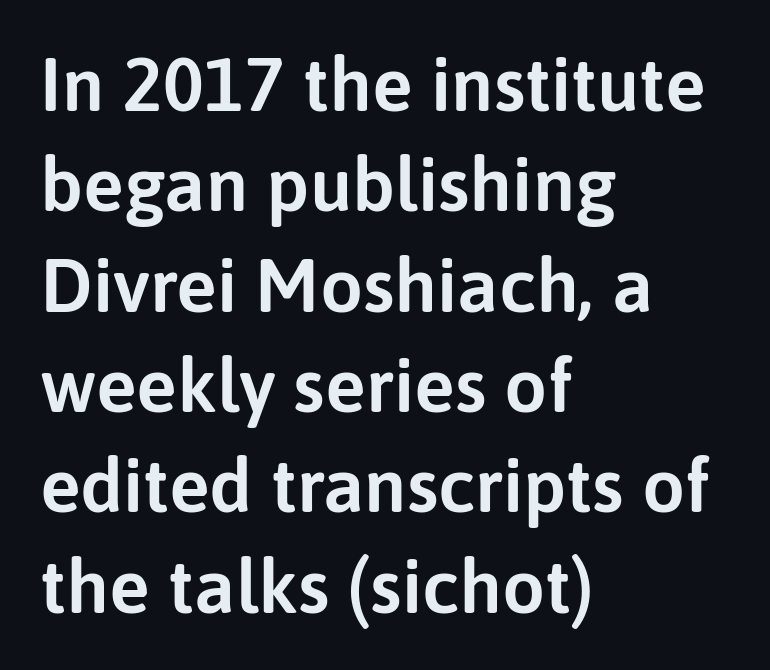
Nope, no serifs anywhere on these letters. The string is rendered with underlining switched off. The designer left line spacing at the default. The paragraph shown leans on its left margin. Rendered with straight, roman letterforms. Words appear dense and cohesive because spacing is normal.
